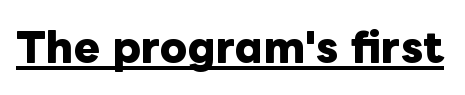
Q: Is the text bold? A: Yes.
Q: Is the text italic (slanted)? A: No, it is upright.
Q: Is the text underlined? A: Yes.
Q: Is the spacing between letters normal or unusually wide? A: Normal.
Q: Width (condensed, normal, or wide)? A: Normal.
Q: Stroke contrast? A: Low.
Q: x-height? A: Medium.
Q: Monospaced? A: No.
